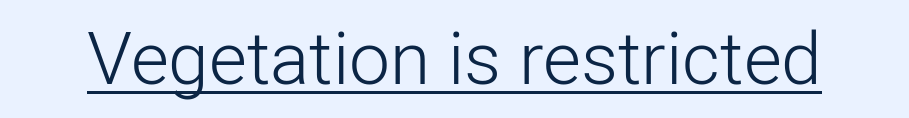
The image shows 73 px light sans-serif type, upright; set normal letter spacing, underlined; low stroke contrast and a medium x-height.
